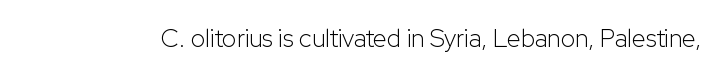
{"italic": "no", "bold": "no", "underline": "no", "letter_spacing": "normal", "letter_spacing_em": 0.0, "glyph_px": 25}
